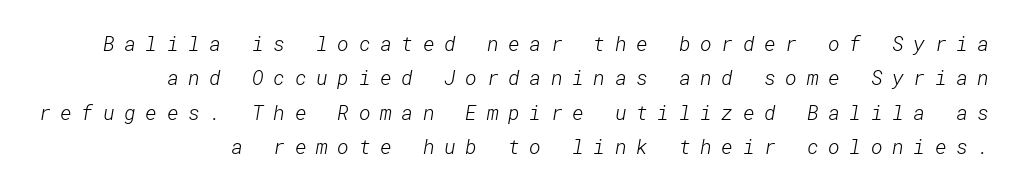
{"bold": "no", "underline": "no", "line_spacing_ratio": 1.72, "letter_spacing": "wide", "letter_spacing_em": 0.48, "glyph_px": 20}
